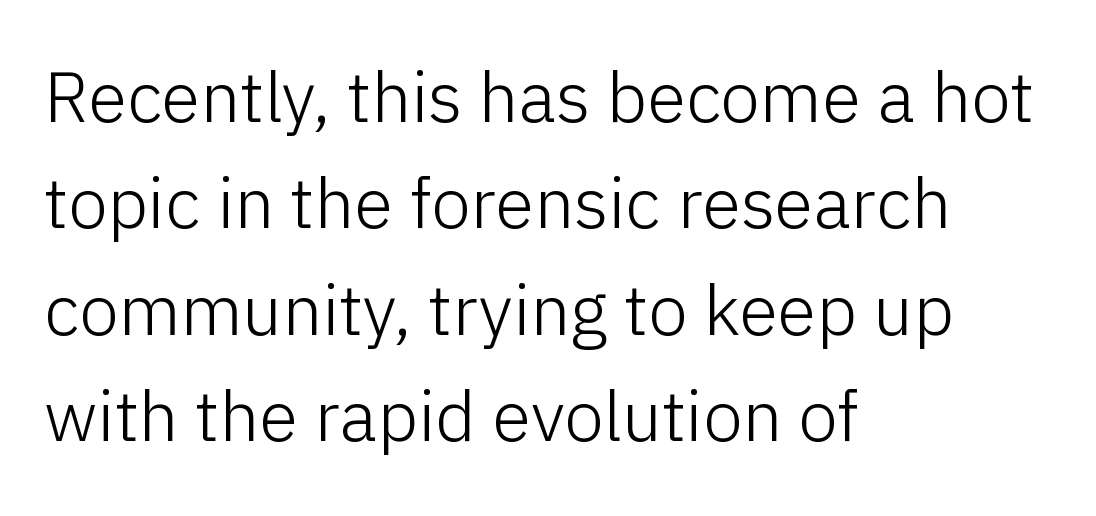
Characters follow at the spacing the type designer built in. A roman cut, with each character standing at attention. The text was rendered using a sans face with plain stroke endings. Proportional: the letters do not fall into vertical columns.
